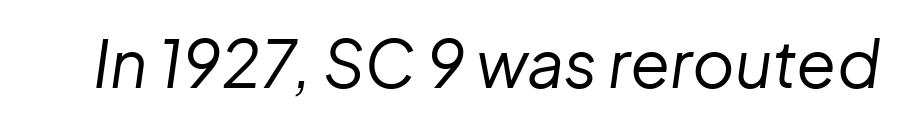
The image shows 65 px regular-weight type, italic (leaning right); set normal letter spacing, not underlined; low stroke contrast and a medium x-height.
